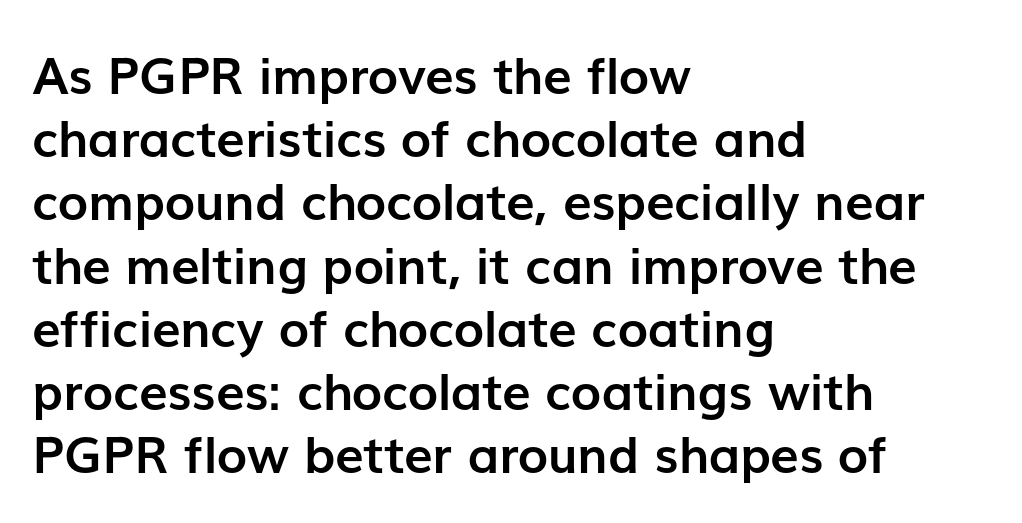
Q: Is the text bold? A: Yes.
Q: Is the text italic (slanted)? A: No, it is upright.
Q: Is the typeface a serif or a sans-serif typeface? A: Sans-serif.
Q: Is the text underlined? A: No.
Q: How is the paragraph aligned? A: Left-aligned.
Q: Is the spacing between letters normal or unusually wide? A: Normal.
Q: Width (condensed, normal, or wide)? A: Normal.
Q: Stroke contrast? A: Low.
Q: x-height? A: Medium.
Q: Monospaced? A: No.
